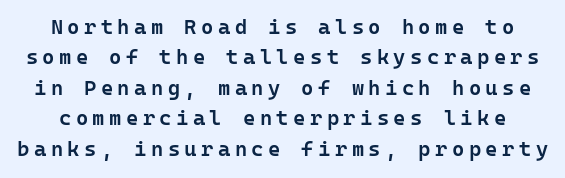
The image shows 21 px text type, upright; set normal line spacing (1.45x), unusually wide letter spacing (+0.21 em), not underlined.
